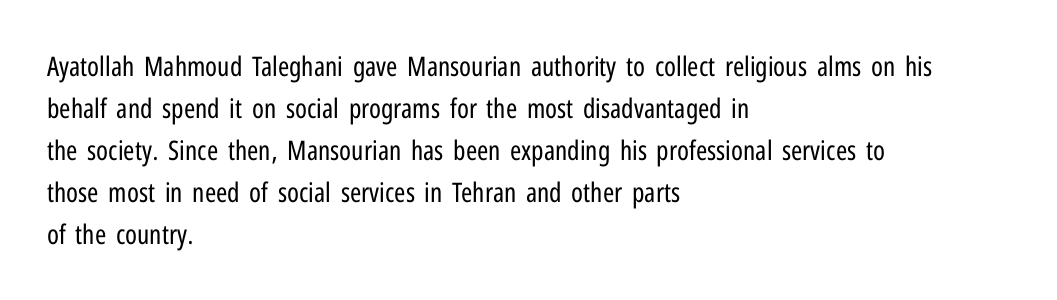
{"italic": "no", "bold": "no", "underline": "no", "align": "left", "line_spacing": "normal", "line_spacing_ratio": 1.56, "letter_spacing": "normal", "letter_spacing_em": 0.0, "glyph_px": 27}
